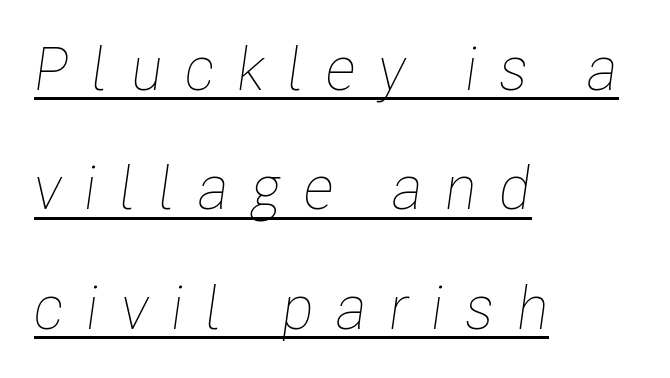
Q: Is the text bold? A: No.
Q: Is the text italic (slanted)? A: Yes, it leans right by about 8 degrees.
Q: Is the text underlined? A: Yes.
Q: How is the paragraph aligned? A: Left-aligned.
Q: Is the spacing between letters normal or unusually wide? A: Unusually wide.
Q: Is the spacing between lines tight, normal or loose? A: Loose.
Q: Width (condensed, normal, or wide)? A: Condensed.
Q: Stroke contrast? A: Low.
Q: x-height? A: Medium.
Q: Monospaced? A: No.
